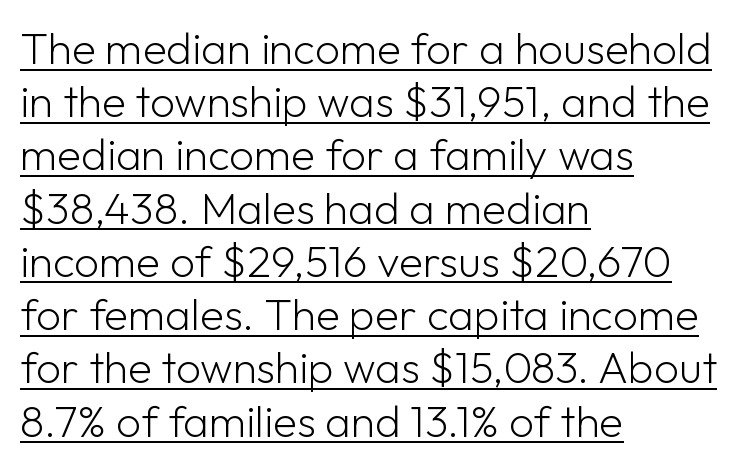
Q: Is the text bold? A: No.
Q: Is the text italic (slanted)? A: No, it is upright.
Q: Is the typeface a serif or a sans-serif typeface? A: Sans-serif.
Q: Is the text underlined? A: Yes.
Q: How is the paragraph aligned? A: Left-aligned.
Q: Is the spacing between letters normal or unusually wide? A: Normal.
Q: Width (condensed, normal, or wide)? A: Normal.
Q: Stroke contrast? A: Low.
Q: x-height? A: Medium.
Q: Monospaced? A: No.
